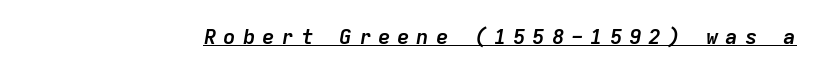
Every word sits above its own underline. Compared with ordinary roman type, these characters are visibly tilted. The letters are spread apart with noticeably loose tracking. Stroke thickness is high; the sample reads as a true bold.
